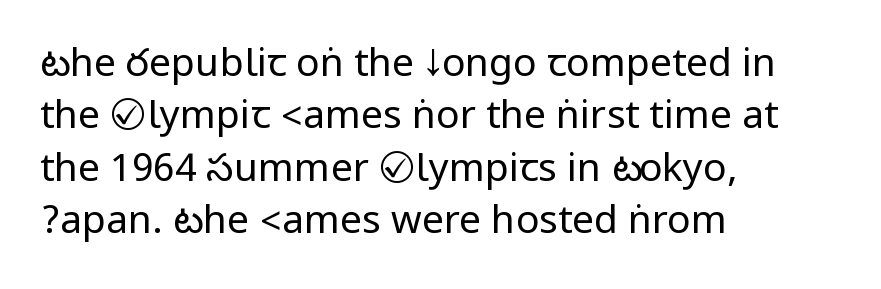
Underlining? Definitely not there. The space between consecutive lines is moderate. The typesetting does not lean heavy: it is not bold. Italic: no, the glyphs are upright roman.
